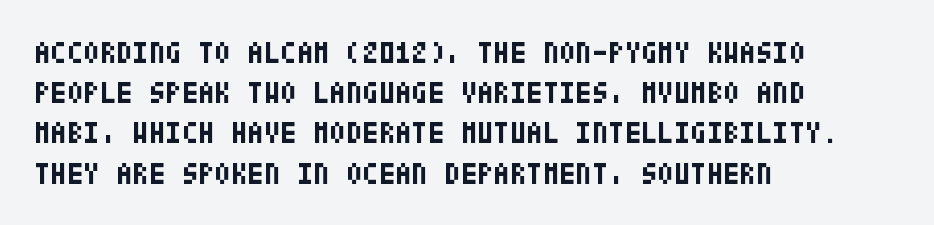
The image shows 30 px bold, condensed sans-serif type, upright; set left-aligned, normal line spacing (1.34x), normal letter spacing, not underlined; low stroke contrast and a large x-height.
